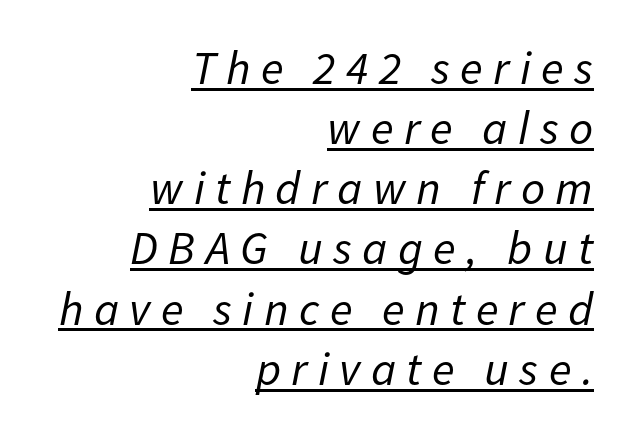
{"italic": "yes", "lean": "right", "slant_degrees": 11, "bold": "no", "weight": "regular", "width": "normal", "stroke_contrast": "low", "x_height": "medium", "monospaced": "no", "underline": "yes", "align": "right", "line_spacing": "normal", "line_spacing_ratio": 1.28, "letter_spacing": "wide", "letter_spacing_em": 0.22, "glyph_px": 47}
